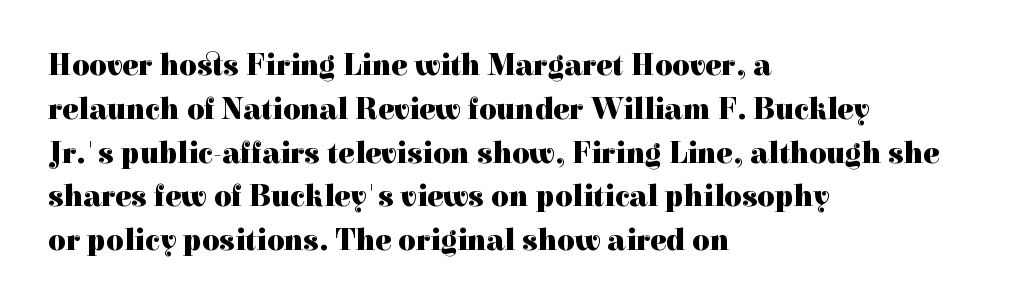
As a designer I'd log this as weight 700, bold. The font family rendered here belongs to the serif group. The rendering uses a moderate line-height, typical for paragraphs. Line starts are locked; line ends wander. A typesetter would call this zero additional tracking.
